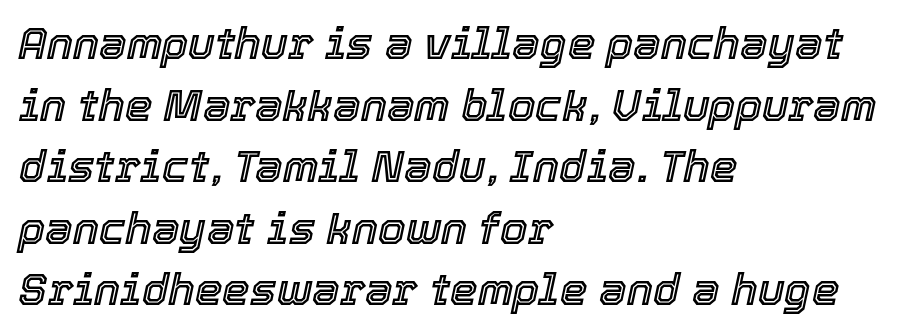
The image shows 44 px text type, italic (leaning right); set left-aligned, normal line spacing (1.4x), normal letter spacing, not underlined; a medium x-height.
